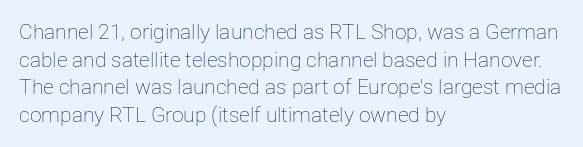
{"italic": "no", "bold": "no", "underline": "no", "align": "left", "line_spacing": "normal", "line_spacing_ratio": 1.31, "letter_spacing": "normal", "letter_spacing_em": 0.0, "glyph_px": 21}
